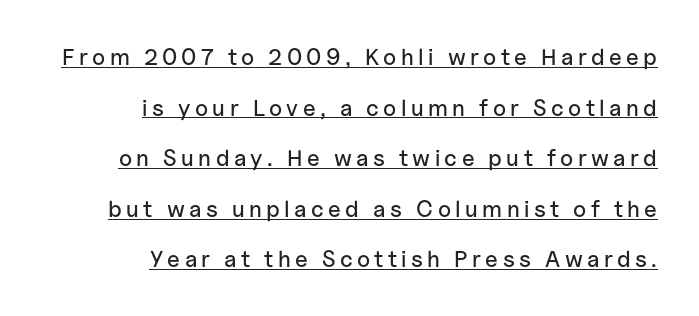
{"italic": "no", "underline": "yes", "align": "right", "line_spacing": "loose", "line_spacing_ratio": 2.2, "glyph_px": 23}
